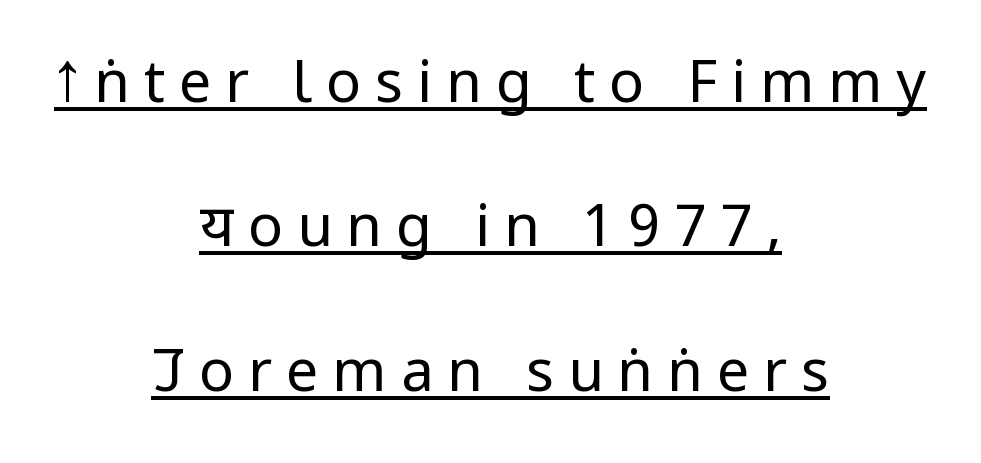
Q: Is the text bold? A: No.
Q: Is the text italic (slanted)? A: No, it is upright.
Q: Is the typeface a serif or a sans-serif typeface? A: Sans-serif.
Q: Is the text underlined? A: Yes.
Q: How is the paragraph aligned? A: Centered.
Q: Is the spacing between letters normal or unusually wide? A: Unusually wide.
Q: Is the spacing between lines tight, normal or loose? A: Loose.
Q: Width (condensed, normal, or wide)? A: Condensed.
Q: Stroke contrast? A: Low.
Q: x-height? A: Large.
Q: Monospaced? A: No.
